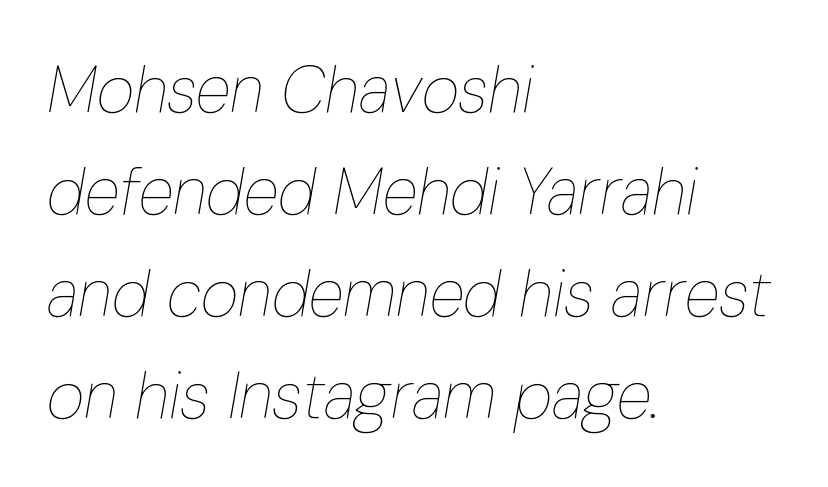
Q: Is the text bold? A: No.
Q: Is the text italic (slanted)? A: Yes, it leans right by about 10 degrees.
Q: Is the text underlined? A: No.
Q: How is the paragraph aligned? A: Left-aligned.
Q: Is the spacing between letters normal or unusually wide? A: Normal.
Q: Is the spacing between lines tight, normal or loose? A: Normal.
Q: Width (condensed, normal, or wide)? A: Condensed.
Q: Stroke contrast? A: Low.
Q: x-height? A: Medium.
Q: Monospaced? A: No.
